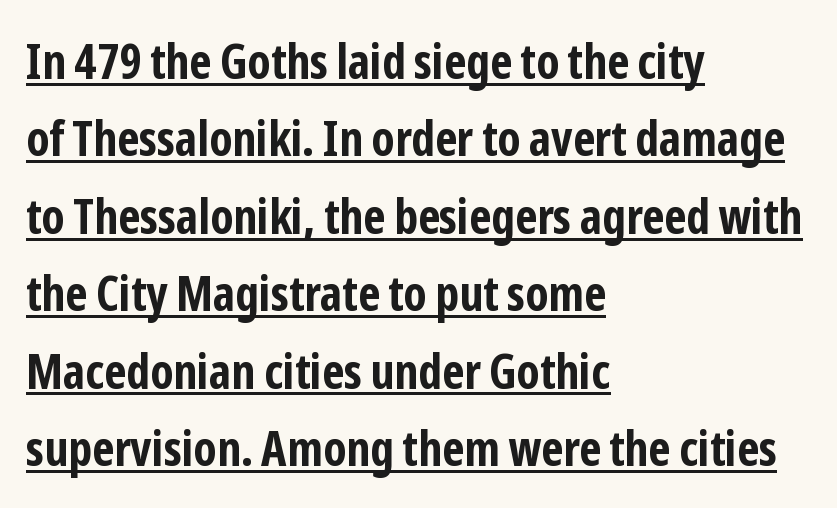
Q: Is the text bold? A: Yes.
Q: Is the text italic (slanted)? A: No, it is upright.
Q: Is the typeface a serif or a sans-serif typeface? A: Sans-serif.
Q: Is the text underlined? A: Yes.
Q: How is the paragraph aligned? A: Left-aligned.
Q: Is the spacing between letters normal or unusually wide? A: Normal.
Q: Is the spacing between lines tight, normal or loose? A: Normal.
Q: Width (condensed, normal, or wide)? A: Condensed.
Q: Stroke contrast? A: Low.
Q: x-height? A: Medium.
Q: Monospaced? A: No.
